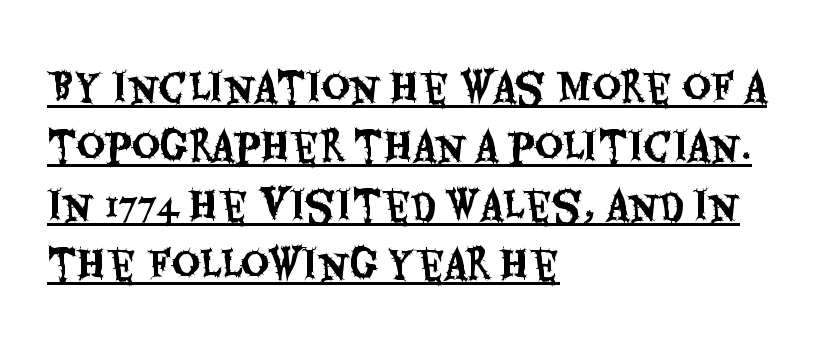
The image shows 39 px condensed sans-serif type, upright; set left-aligned, normal line spacing (1.51x), normal letter spacing, underlined; medium stroke contrast and a large x-height.
